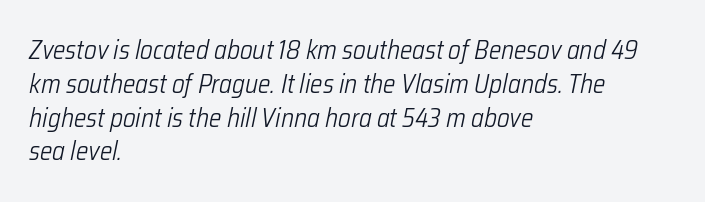
Which margin do the lines hug? The left one — the right edge is uneven. The typesetting does not lean heavy: it is not bold. Unmarked baselines from the first word to the last. The gaps between neighbouring characters are ordinary and unremarkable. Regarding leading, the lines here are spaced in the standard way.
